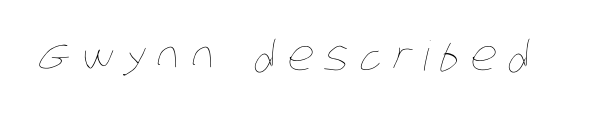
{"bold": "no", "weight": "thin", "width": "condensed", "stroke_contrast": "low", "x_height": "large", "monospaced": "no", "underline": "no", "letter_spacing": "wide", "letter_spacing_em": 0.28, "glyph_px": 41}
